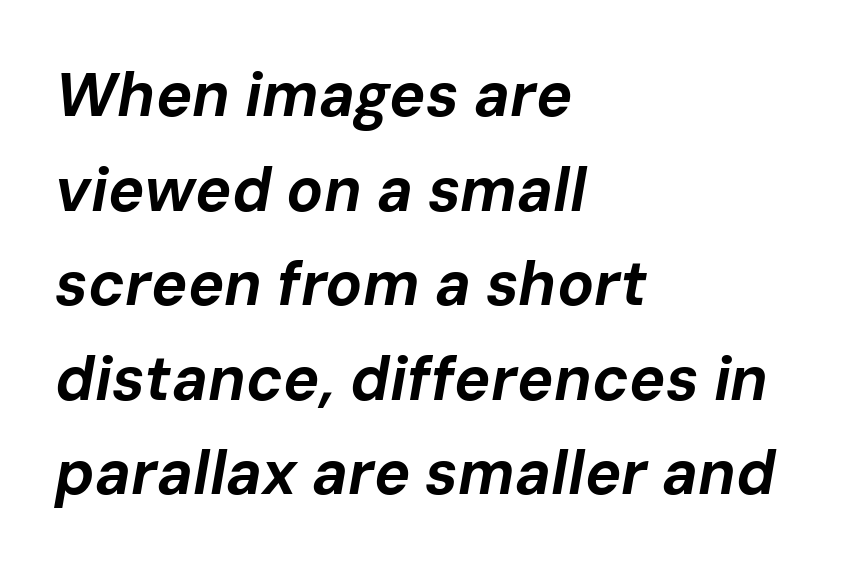
{"italic": "yes", "lean": "right", "slant_degrees": 10, "bold": "yes", "weight": "bold", "width": "normal", "stroke_contrast": "low", "x_height": "medium", "monospaced": "no", "underline": "no", "align": "left", "line_spacing": "normal", "line_spacing_ratio": 1.55, "letter_spacing": "normal", "letter_spacing_em": 0.0, "glyph_px": 61}
